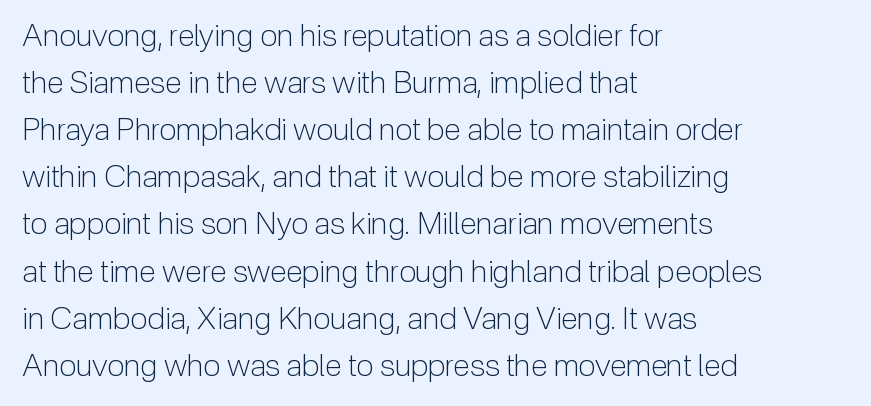
The image shows 31 px light sans-serif type, upright; set left-aligned, normal line spacing (1.52x), normal letter spacing, not underlined; low stroke contrast and a medium x-height.
